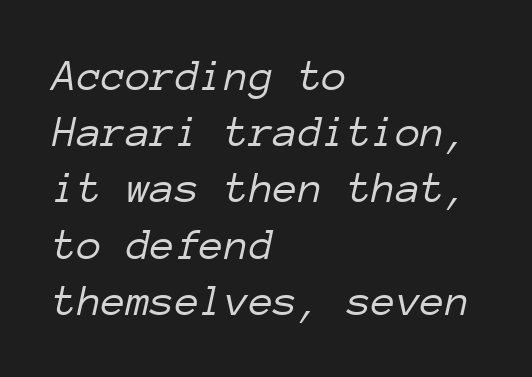
{"italic": "yes", "lean": "right", "slant_degrees": 12, "bold": "no", "weight": "light", "width": "normal", "stroke_contrast": "low", "x_height": "medium", "monospaced": "yes", "underline": "no", "align": "left", "line_spacing": "normal", "line_spacing_ratio": 1.25, "letter_spacing": "normal", "letter_spacing_em": 0.0, "glyph_px": 45}
